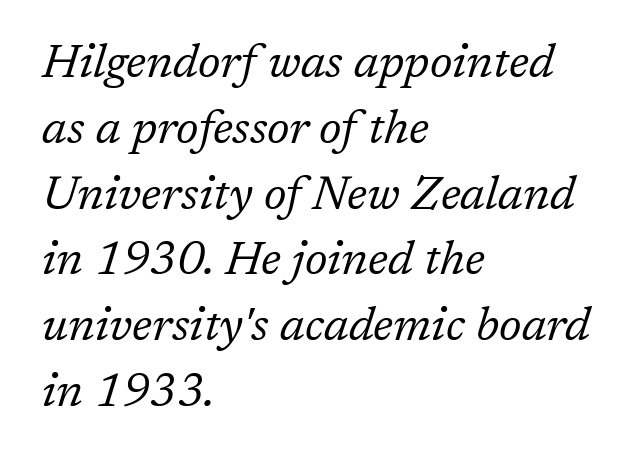
No word sits above an underline. This rendering employs a face with finishing strokes, i.e., a serif. No extra ink here — the face is not bold. Note the varied advance widths — an 'i' is clearly narrower than an 'm'.
